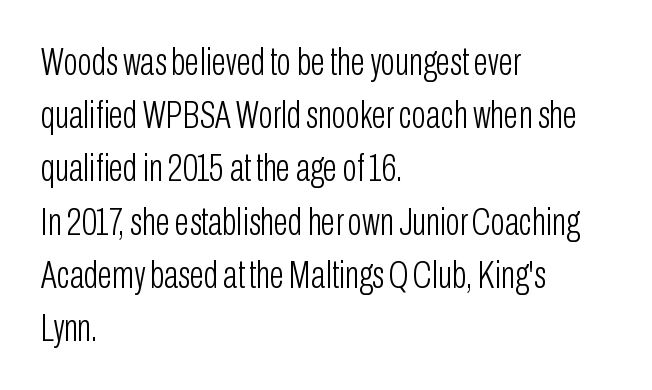
Q: Is the text bold? A: No.
Q: Is the text italic (slanted)? A: No, it is upright.
Q: Is the typeface a serif or a sans-serif typeface? A: Sans-serif.
Q: Is the text underlined? A: No.
Q: How is the paragraph aligned? A: Left-aligned.
Q: Is the spacing between letters normal or unusually wide? A: Normal.
Q: Is the spacing between lines tight, normal or loose? A: Normal.
Q: Width (condensed, normal, or wide)? A: Condensed.
Q: Stroke contrast? A: Low.
Q: x-height? A: Medium.
Q: Monospaced? A: No.
